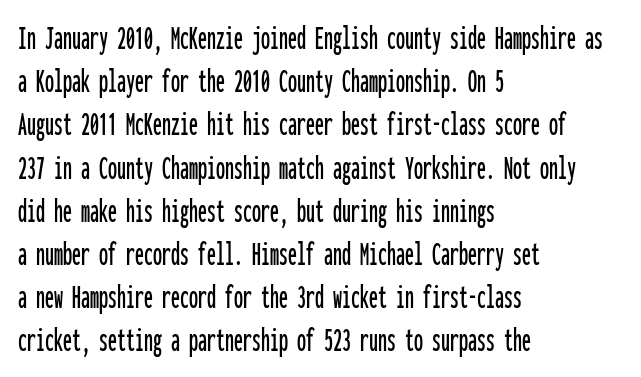
{"serif": "no", "italic": "no", "width": "condensed", "stroke_contrast": "low", "x_height": "medium", "monospaced": "yes", "underline": "no", "align": "left", "line_spacing_ratio": 1.2, "letter_spacing": "normal", "letter_spacing_em": 0.0, "glyph_px": 36}
